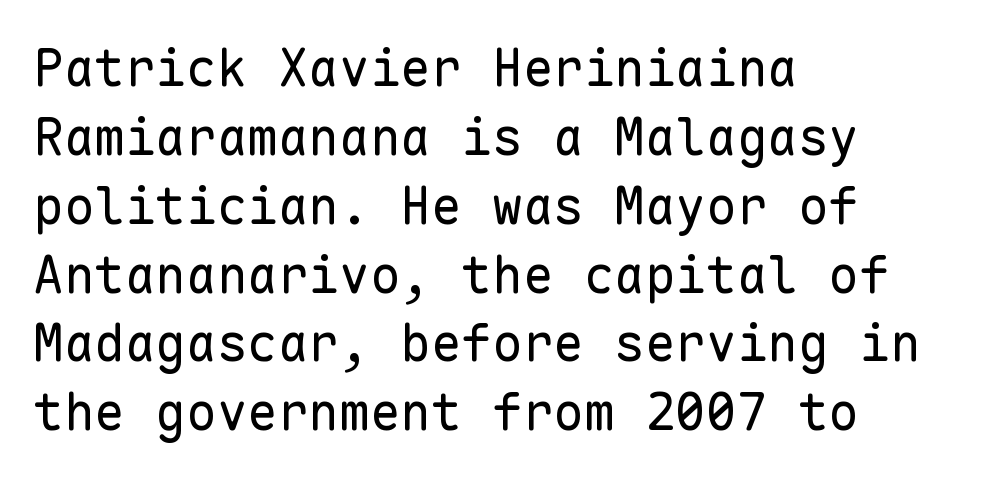
The face used here is monospaced, like something from a code editor. Vertical stems look standard width or narrower in stroke. The vertical gap from one line to the next is medium. Has an underline been added? It has not.
